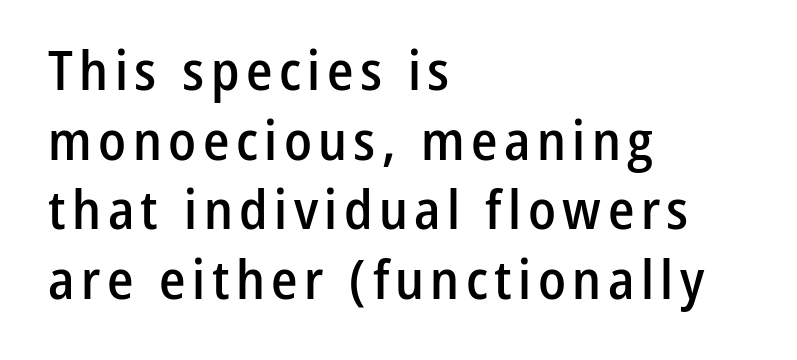
The image shows 54 px semibold, condensed sans-serif type, upright; set left-aligned, normal line spacing (1.29x), not underlined; low stroke contrast and a medium x-height.
